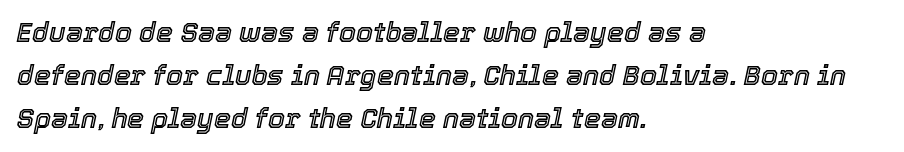
Q: Is the text italic (slanted)? A: Yes, it leans right by about 12 degrees.
Q: Is the text underlined? A: No.
Q: How is the paragraph aligned? A: Left-aligned.
Q: Is the spacing between letters normal or unusually wide? A: Normal.
Q: Is the spacing between lines tight, normal or loose? A: Normal.
